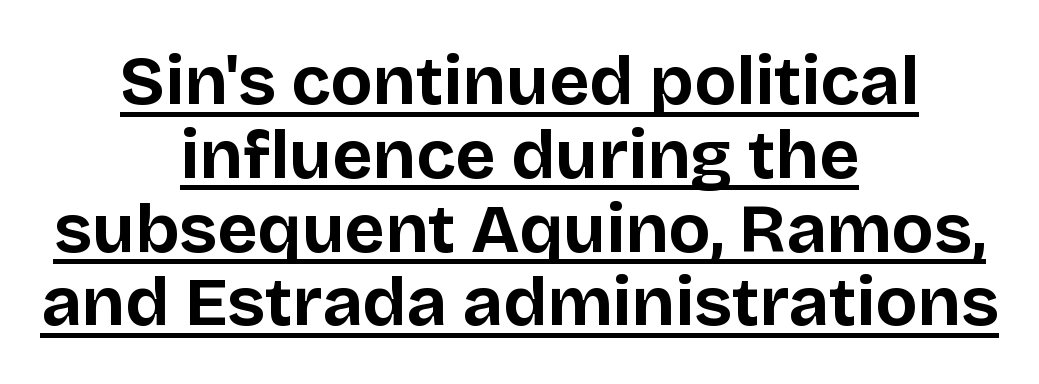
Q: Is the text bold? A: Yes.
Q: Is the text italic (slanted)? A: No, it is upright.
Q: Is the typeface a serif or a sans-serif typeface? A: Sans-serif.
Q: Is the text underlined? A: Yes.
Q: How is the paragraph aligned? A: Centered.
Q: Is the spacing between letters normal or unusually wide? A: Normal.
Q: Is the spacing between lines tight, normal or loose? A: Tight.
Q: Width (condensed, normal, or wide)? A: Normal.
Q: Stroke contrast? A: Low.
Q: x-height? A: Large.
Q: Monospaced? A: No.
